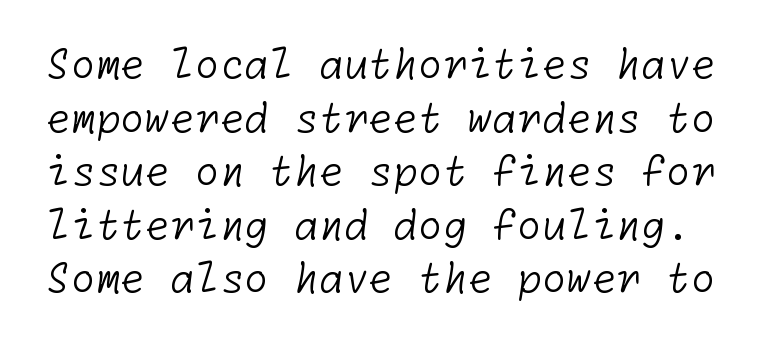
{"serif": "no", "bold": "no", "weight": "light", "width": "normal", "stroke_contrast": "low", "x_height": "medium", "underline": "no", "line_spacing": "normal", "line_spacing_ratio": 1.34, "letter_spacing": "normal", "letter_spacing_em": 0.0, "glyph_px": 40}
